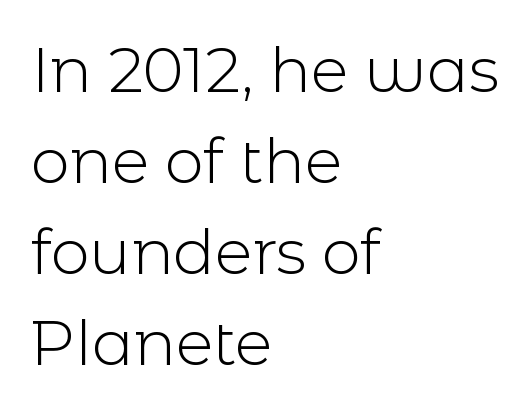
Q: Is the text bold? A: No.
Q: Is the text italic (slanted)? A: No, it is upright.
Q: Is the typeface a serif or a sans-serif typeface? A: Sans-serif.
Q: Is the text underlined? A: No.
Q: How is the paragraph aligned? A: Left-aligned.
Q: Is the spacing between letters normal or unusually wide? A: Normal.
Q: Is the spacing between lines tight, normal or loose? A: Normal.
Q: Width (condensed, normal, or wide)? A: Normal.
Q: x-height? A: Medium.
Q: Monospaced? A: No.
